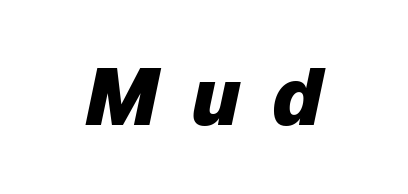
{"italic": "yes", "lean": "right", "slant_degrees": 12, "bold": "yes", "weight": "heavy", "width": "normal", "stroke_contrast": "low", "x_height": "medium", "monospaced": "no", "underline": "no", "align": "center", "letter_spacing": "wide", "letter_spacing_em": 0.4, "glyph_px": 79}
